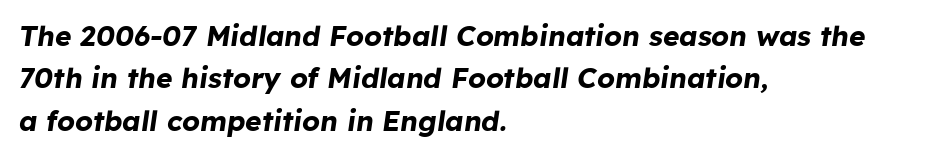
Q: Is the text bold? A: Yes.
Q: Is the text italic (slanted)? A: Yes, it leans right by about 8 degrees.
Q: Is the text underlined? A: No.
Q: How is the paragraph aligned? A: Left-aligned.
Q: Is the spacing between letters normal or unusually wide? A: Normal.
Q: Is the spacing between lines tight, normal or loose? A: Normal.
Q: Width (condensed, normal, or wide)? A: Normal.
Q: Stroke contrast? A: Low.
Q: x-height? A: Medium.
Q: Monospaced? A: No.
